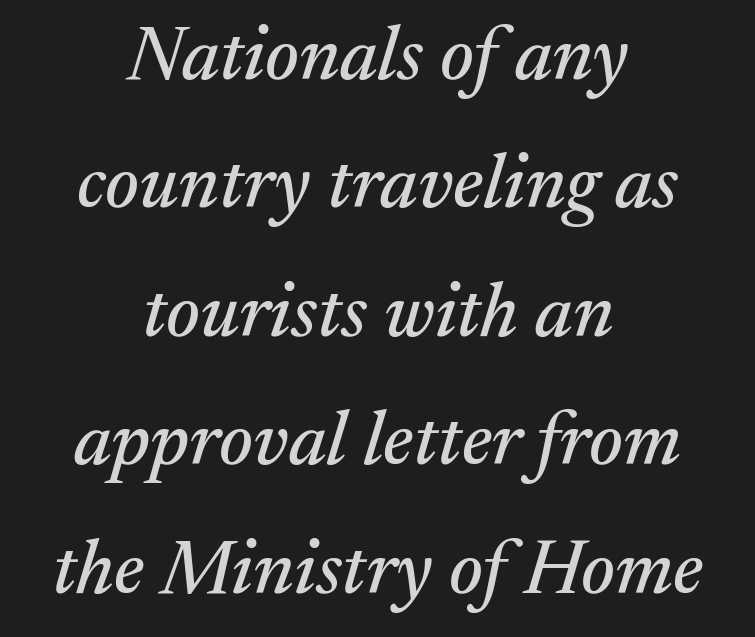
Which margin do the lines hug? Neither — every line sits in the middle. Note the varied advance widths — an 'i' is clearly narrower than an 'm'. Letter spacing: default. If you measured baseline to baseline, you'd find a middling distance. The characters display serif detailing at their extremities.
